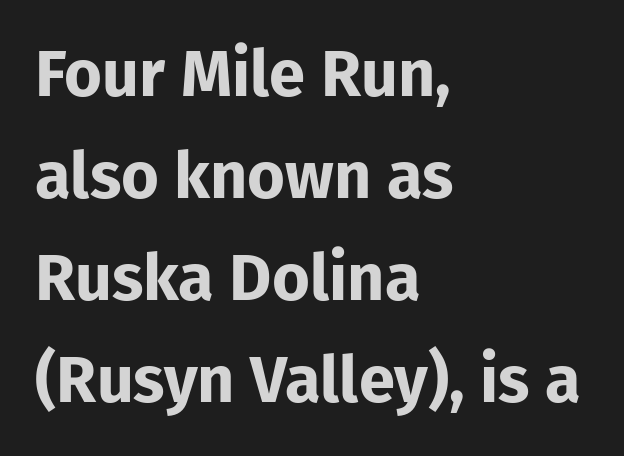
Q: Is the text bold? A: Yes.
Q: Is the text italic (slanted)? A: No, it is upright.
Q: Is the typeface a serif or a sans-serif typeface? A: Sans-serif.
Q: Is the text underlined? A: No.
Q: How is the paragraph aligned? A: Left-aligned.
Q: Is the spacing between letters normal or unusually wide? A: Normal.
Q: Is the spacing between lines tight, normal or loose? A: Normal.
Q: Width (condensed, normal, or wide)? A: Normal.
Q: Stroke contrast? A: Low.
Q: x-height? A: Medium.
Q: Monospaced? A: No.
